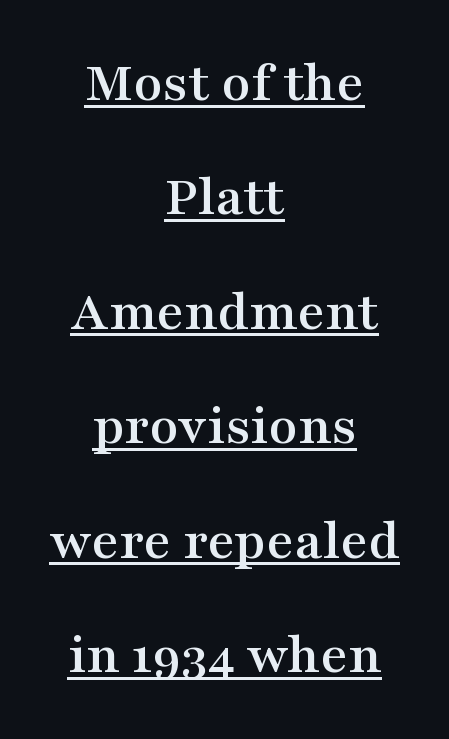
{"serif": "yes", "italic": "no", "width": "wide", "stroke_contrast": "medium", "x_height": "medium", "monospaced": "no", "underline": "yes", "align": "center", "line_spacing": "loose", "line_spacing_ratio": 1.94, "letter_spacing": "normal", "letter_spacing_em": 0.0, "glyph_px": 59}
